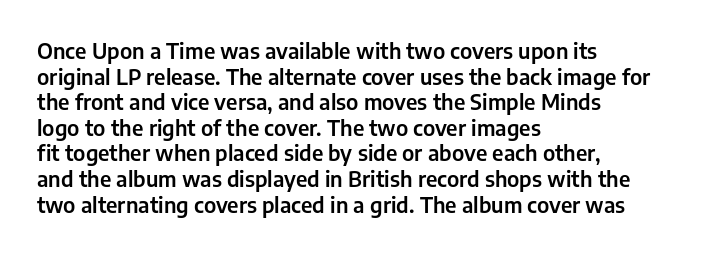
The image shows 21 px text type, upright; set left-aligned, line spacing 1.22x, normal letter spacing, not underlined.
